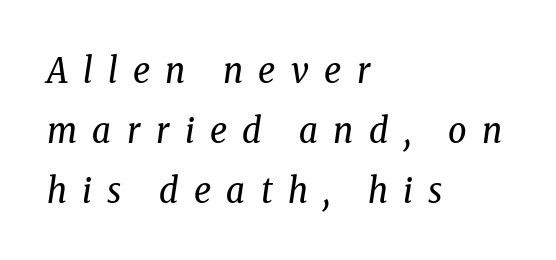
Each line starts at the same left margin while the right side varies. No extra ink here — the face is not bold. Tracking value appears strongly positive — letters spread wide. This is serif lettering, the kind often seen in printed books.
